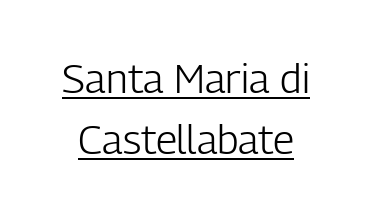
{"serif": "no", "italic": "no", "bold": "no", "weight": "light", "width": "condensed", "stroke_contrast": "low", "x_height": "medium", "monospaced": "no", "underline": "yes", "line_spacing": "normal", "line_spacing_ratio": 1.48, "letter_spacing": "normal", "letter_spacing_em": 0.0, "glyph_px": 41}
